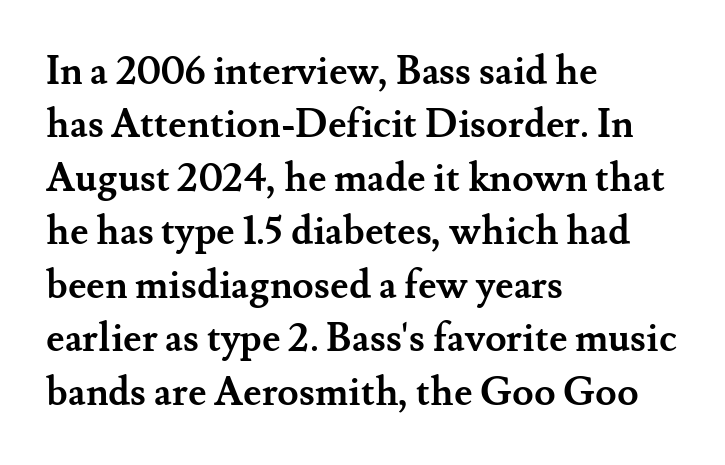
Spacing between characters is what you'd get straight out of the box. The letters stand upright; this is a roman face. The typeface chosen for these lines features serifs. The rendering uses a moderate line-height, typical for paragraphs. Descender tails drop into unmarked territory.
